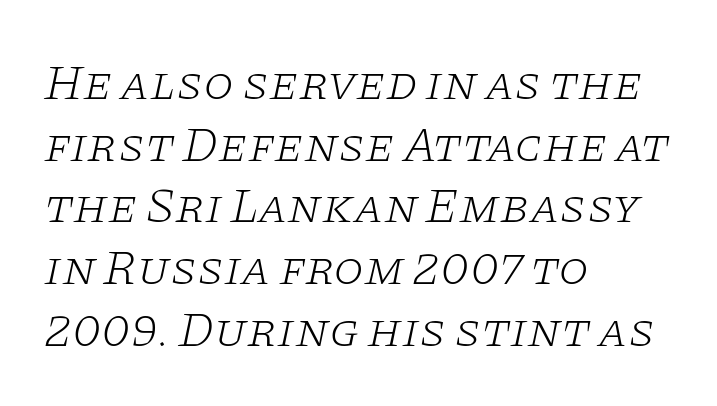
Q: Is the text bold? A: No.
Q: Is the text italic (slanted)? A: Yes, it leans right by about 11 degrees.
Q: Is the typeface a serif or a sans-serif typeface? A: Serif.
Q: Is the text underlined? A: No.
Q: How is the paragraph aligned? A: Left-aligned.
Q: Is the spacing between letters normal or unusually wide? A: Normal.
Q: Is the spacing between lines tight, normal or loose? A: Normal.
Q: Width (condensed, normal, or wide)? A: Wide.
Q: Stroke contrast? A: Low.
Q: x-height? A: Large.
Q: Monospaced? A: No.
